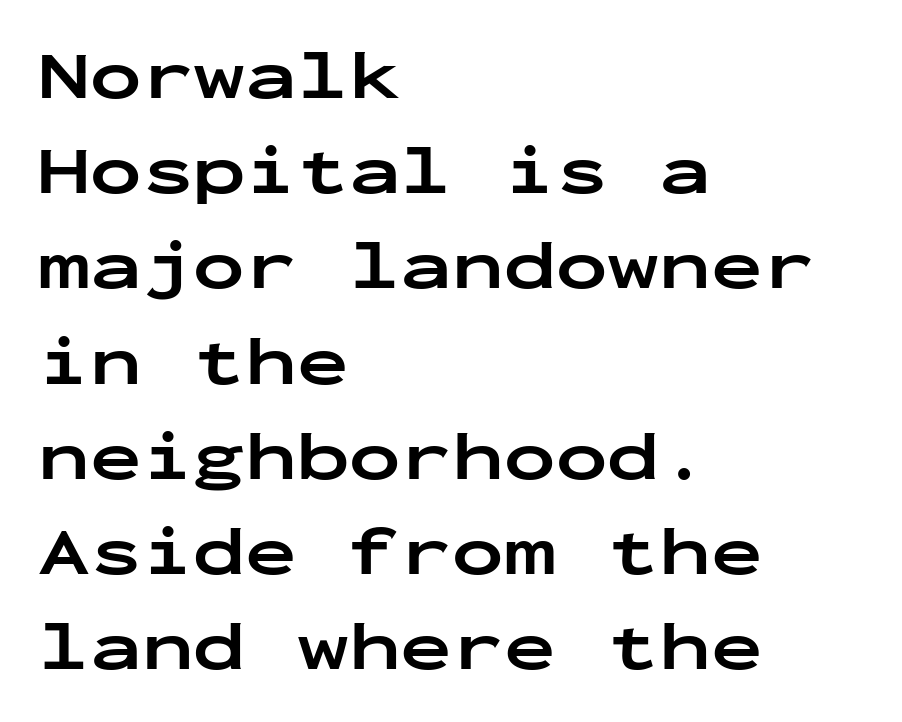
The image shows 69 px bold, wide sans-serif type, upright, monospaced; set left-aligned, normal line spacing (1.38x), normal letter spacing, not underlined; low stroke contrast and a medium x-height.
